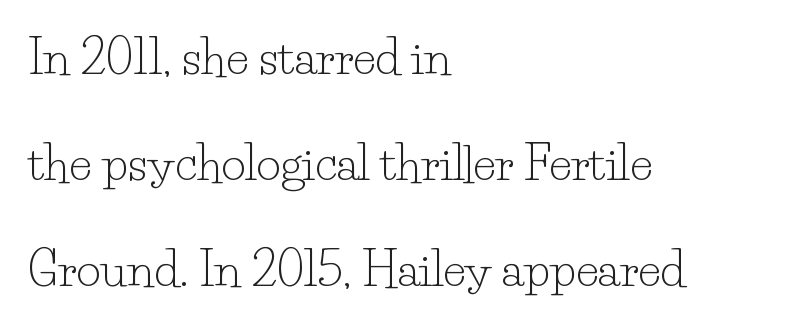
{"serif": "yes", "italic": "no", "bold": "no", "weight": "light", "width": "normal", "stroke_contrast": "low", "x_height": "small", "monospaced": "no", "underline": "no", "align": "left", "line_spacing": "loose", "line_spacing_ratio": 2.26, "letter_spacing": "normal", "letter_spacing_em": 0.0, "glyph_px": 47}
